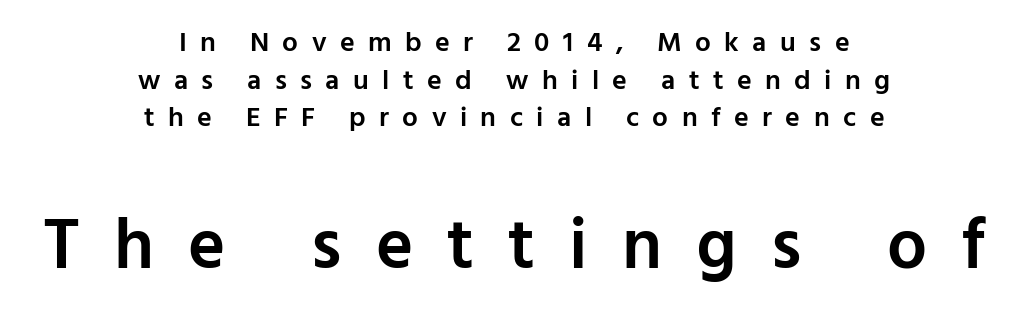
{"serif": "no", "italic": "no", "bold": "semi", "weight": "semibold", "width": "normal", "stroke_contrast": "low", "x_height": "medium", "monospaced": "no", "underline": "no", "align": "center", "line_spacing": "normal", "line_spacing_ratio": 1.34, "letter_spacing": "wide", "letter_spacing_em": 0.48, "larger_block": "second", "size_ratio": 2.54, "glyph_px": 71}
